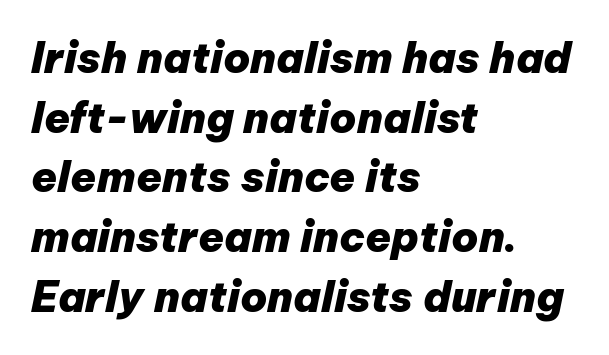
{"italic": "yes", "lean": "right", "slant_degrees": 12, "bold": "yes", "weight": "heavy", "width": "normal", "stroke_contrast": "low", "x_height": "medium", "monospaced": "no", "underline": "no", "align": "left", "line_spacing": "normal", "line_spacing_ratio": 1.42, "letter_spacing": "normal", "letter_spacing_em": 0.0, "glyph_px": 42}
